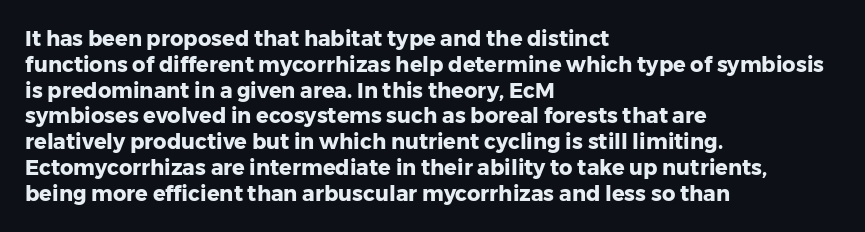
{"italic": "no", "bold": "yes", "underline": "no", "align": "left", "line_spacing_ratio": 1.23, "letter_spacing": "normal", "letter_spacing_em": 0.0, "glyph_px": 21}
